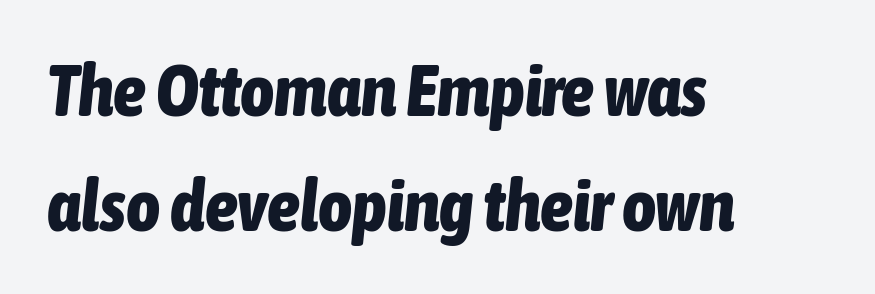
Q: Is the text bold? A: Yes.
Q: Is the text italic (slanted)? A: Yes, it leans right by about 6 degrees.
Q: Is the text underlined? A: No.
Q: How is the paragraph aligned? A: Left-aligned.
Q: Is the spacing between letters normal or unusually wide? A: Normal.
Q: Is the spacing between lines tight, normal or loose? A: Normal.
Q: Width (condensed, normal, or wide)? A: Condensed.
Q: Stroke contrast? A: Low.
Q: x-height? A: Medium.
Q: Monospaced? A: No.
